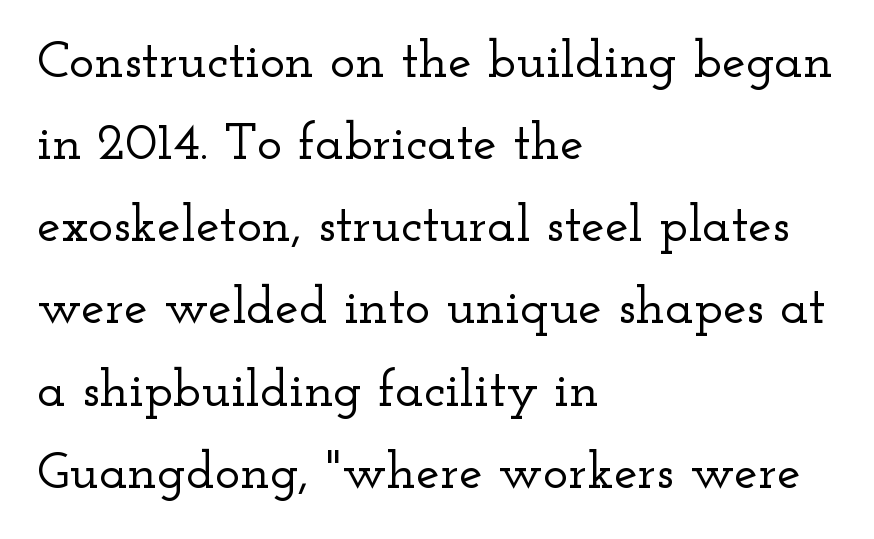
Whoever set this chose a conventional vertical rhythm. The axis of the letterforms is exactly vertical. Type without underlining. The paragraph shown leans on its left margin. Nobody touched the tracking dial on this one.
